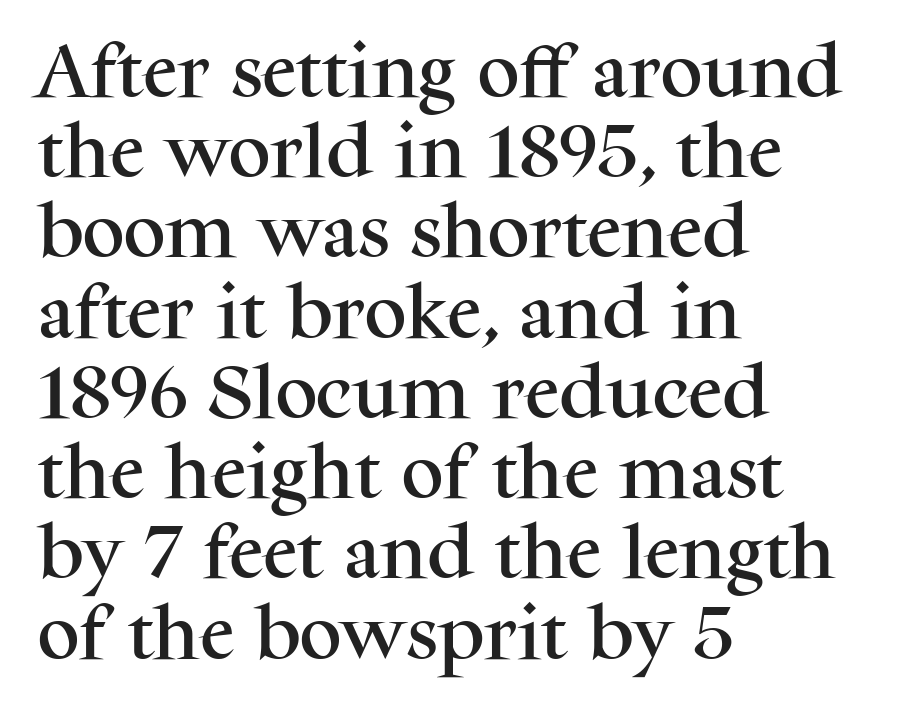
Q: Is the text italic (slanted)? A: No, it is upright.
Q: Is the typeface a serif or a sans-serif typeface? A: Serif.
Q: Is the text underlined? A: No.
Q: How is the paragraph aligned? A: Left-aligned.
Q: Is the spacing between letters normal or unusually wide? A: Normal.
Q: Is the spacing between lines tight, normal or loose? A: Normal.
Q: Width (condensed, normal, or wide)? A: Normal.
Q: Stroke contrast? A: Medium.
Q: x-height? A: Medium.
Q: Monospaced? A: No.
